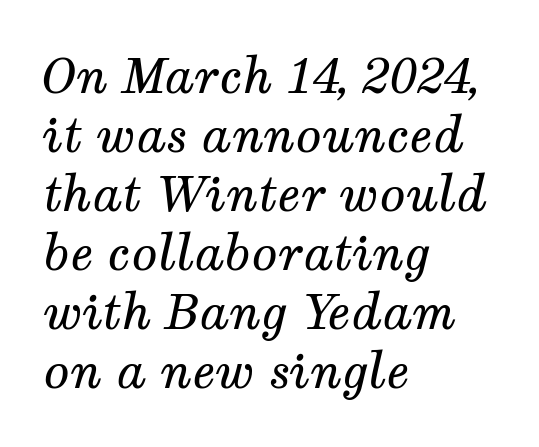
This sample uses a serif face. The glyphs are unaccompanied by any horizontal stroke below them. Compared with ordinary roman type, these characters are visibly tilted. Stem width sits at or under what a default text font uses.
